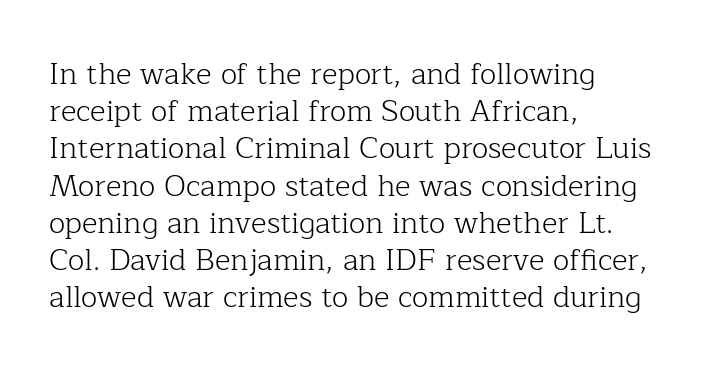
{"serif": "yes", "italic": "no", "bold": "no", "weight": "light", "width": "normal", "stroke_contrast": "low", "x_height": "medium", "monospaced": "no", "underline": "no", "align": "left", "line_spacing_ratio": 1.24, "letter_spacing": "normal", "letter_spacing_em": 0.0, "glyph_px": 30}
